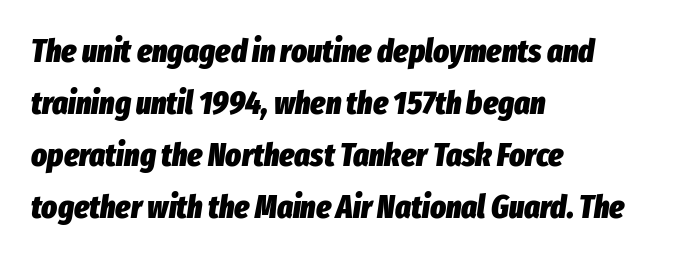
Q: Is the text bold? A: Yes.
Q: Is the text italic (slanted)? A: Yes, it leans right by about 8 degrees.
Q: Is the text underlined? A: No.
Q: How is the paragraph aligned? A: Left-aligned.
Q: Is the spacing between letters normal or unusually wide? A: Normal.
Q: Is the spacing between lines tight, normal or loose? A: Normal.
Q: Width (condensed, normal, or wide)? A: Condensed.
Q: Stroke contrast? A: Low.
Q: x-height? A: Medium.
Q: Monospaced? A: No.
